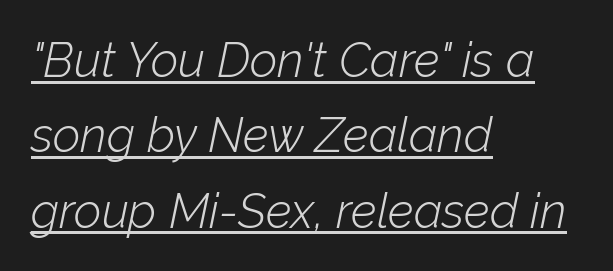
{"italic": "yes", "lean": "right", "slant_degrees": 12, "bold": "no", "weight": "light", "width": "normal", "stroke_contrast": "low", "x_height": "medium", "monospaced": "no", "underline": "yes", "align": "left", "line_spacing": "normal", "line_spacing_ratio": 1.57, "letter_spacing": "normal", "letter_spacing_em": 0.0, "glyph_px": 48}
